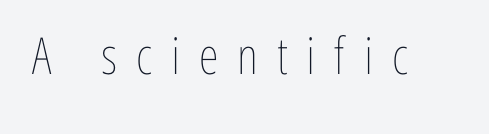
The image shows 51 px thin, condensed type, upright; set unusually wide letter spacing (+0.37 em), not underlined; low stroke contrast and a medium x-height.
